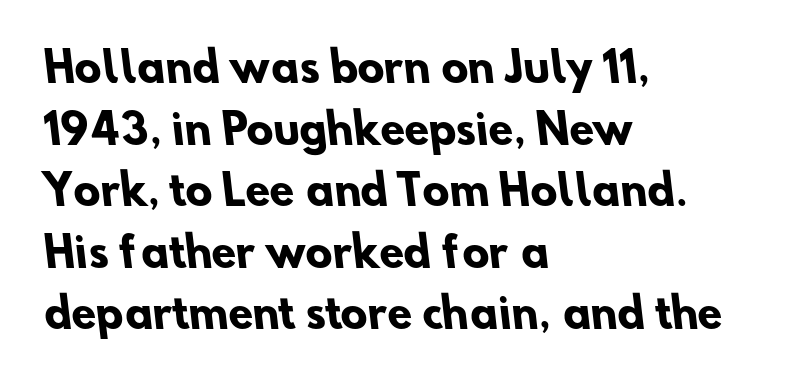
{"serif": "no", "bold": "yes", "weight": "heavy", "width": "normal", "stroke_contrast": "low", "x_height": "small", "monospaced": "no", "underline": "no", "align": "left", "line_spacing": "normal", "line_spacing_ratio": 1.54, "letter_spacing": "normal", "letter_spacing_em": 0.0, "glyph_px": 40}
